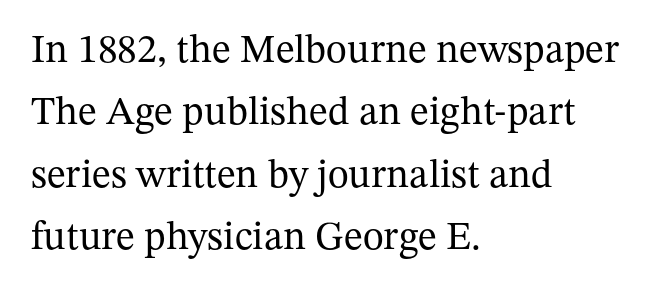
Any mark beneath the type? The region is blank. Note the varied advance widths — an 'i' is clearly narrower than an 'm'. If you drew a line through each stem, it would be perfectly vertical. The passage shown is not bold in any degree. Each line starts at the same left margin while the right side varies. In terms of leading, this rendering sits right in the middle.
